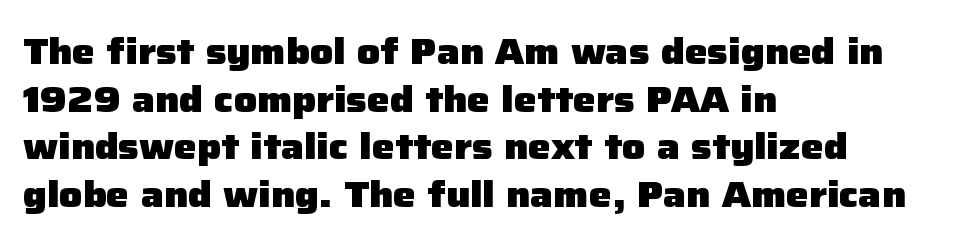
{"serif": "no", "italic": "no", "bold": "yes", "weight": "heavy", "width": "normal", "stroke_contrast": "low", "x_height": "medium", "monospaced": "no", "underline": "no", "align": "left", "line_spacing": "normal", "line_spacing_ratio": 1.32, "letter_spacing": "normal", "letter_spacing_em": 0.0, "glyph_px": 36}
